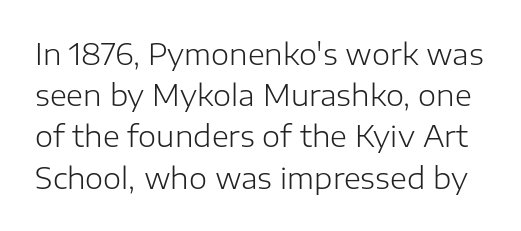
Q: Is the text bold? A: No.
Q: Is the text italic (slanted)? A: No, it is upright.
Q: Is the typeface a serif or a sans-serif typeface? A: Sans-serif.
Q: Is the text underlined? A: No.
Q: Is the spacing between letters normal or unusually wide? A: Normal.
Q: Is the spacing between lines tight, normal or loose? A: Normal.
Q: Width (condensed, normal, or wide)? A: Normal.
Q: Stroke contrast? A: Low.
Q: x-height? A: Medium.
Q: Monospaced? A: No.
